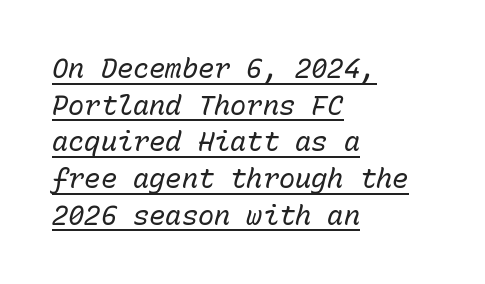
Q: Is the text bold? A: No.
Q: Is the text italic (slanted)? A: Yes, it leans right by about 15 degrees.
Q: Is the text underlined? A: Yes.
Q: How is the paragraph aligned? A: Left-aligned.
Q: Is the spacing between letters normal or unusually wide? A: Normal.
Q: Is the spacing between lines tight, normal or loose? A: Normal.
